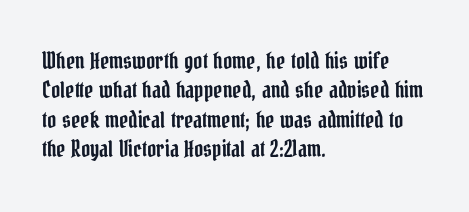
Glyph-to-glyph distance matches everyday printed text. If you drew a ruler down the left edge, every line would touch it. The letters stand upright; this is a roman face. No word sits above an underline. The line-height multiplier appears to be the usual default.
